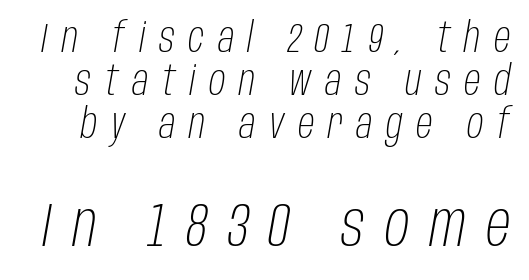
{"italic": "yes", "lean": "right", "slant_degrees": 10, "bold": "no", "weight": "light", "width": "condensed", "stroke_contrast": "low", "x_height": "large", "monospaced": "no", "underline": "no", "line_spacing": "tight", "line_spacing_ratio": 1.05, "letter_spacing": "wide", "letter_spacing_em": 0.33, "larger_block": "second", "size_ratio": 1.49, "glyph_px": 61}
